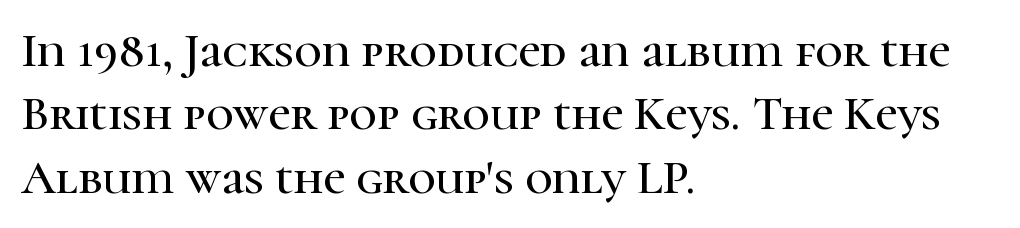
{"serif": "yes", "italic": "no", "width": "normal", "stroke_contrast": "high", "x_height": "medium", "monospaced": "no", "underline": "no", "align": "left", "line_spacing": "normal", "line_spacing_ratio": 1.32, "letter_spacing": "normal", "letter_spacing_em": 0.0, "glyph_px": 48}
